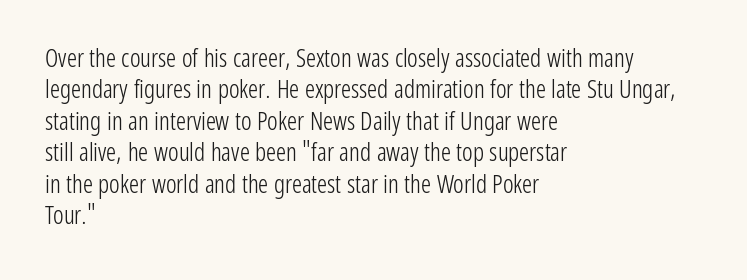
The image shows 25 px text type, upright; set left-aligned, normal line spacing (1.26x), normal letter spacing, not underlined.
